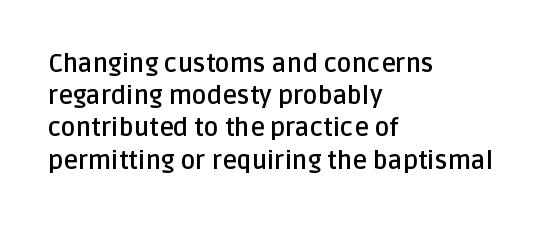
The image shows 25 px bold type, upright; set left-aligned, normal line spacing (1.29x), normal letter spacing, not underlined.
